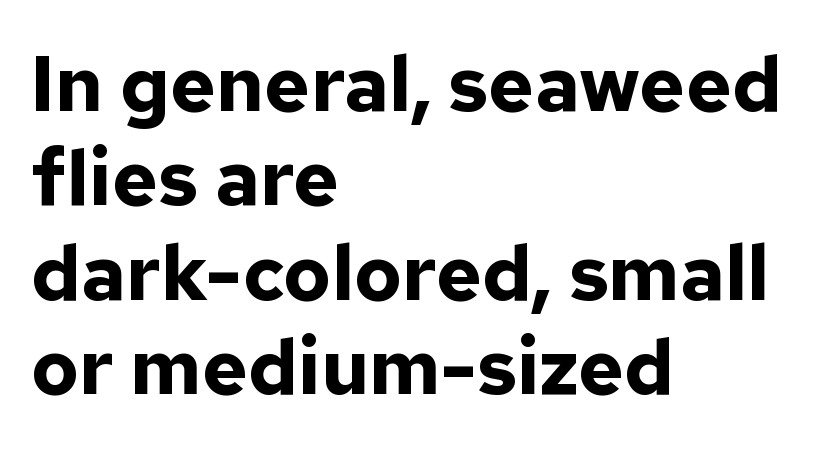
The image shows 78 px bold sans-serif type, upright; set left-aligned, line spacing 1.21x, normal letter spacing, not underlined; low stroke contrast and a medium x-height.
